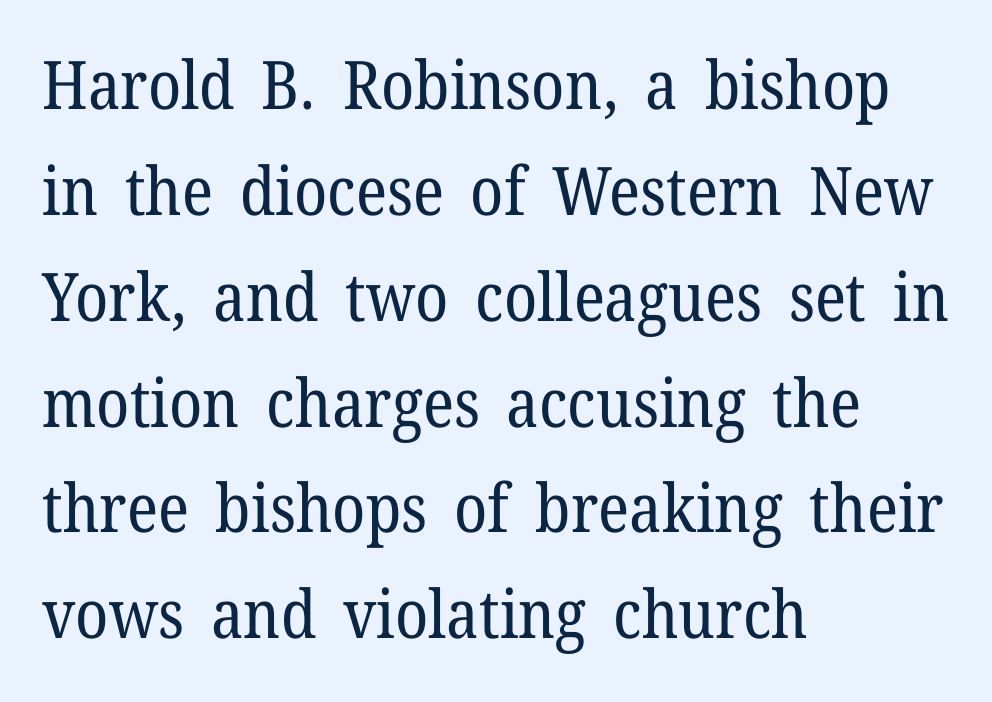
Nobody touched the tracking dial on this one. In CSS terms this would be text-align: left. Italic: no, the glyphs are upright roman. How would I describe the line gaps? Plain and ordinary. A bare baseline throughout the passage. You can tell from the footed stems that serif type was used.
